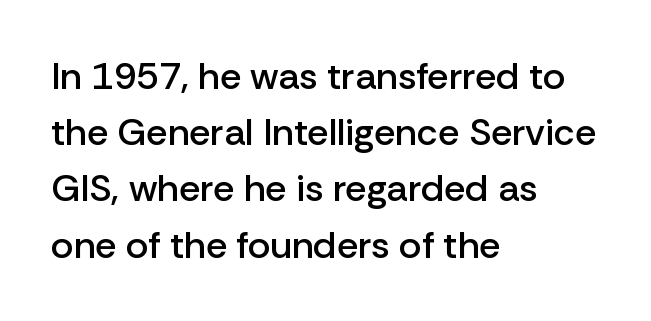
The image shows 38 px semibold sans-serif type, upright; set left-aligned, normal line spacing (1.48x), normal letter spacing, not underlined; low stroke contrast and a medium x-height.
